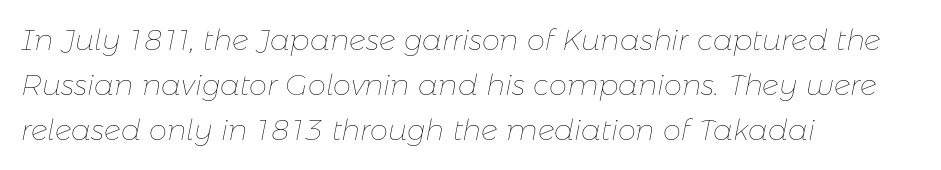
Q: Is the text bold? A: No.
Q: Is the text italic (slanted)? A: Yes, it leans right by about 11 degrees.
Q: Is the text underlined? A: No.
Q: How is the paragraph aligned? A: Left-aligned.
Q: Is the spacing between letters normal or unusually wide? A: Normal.
Q: Is the spacing between lines tight, normal or loose? A: Normal.
Q: Width (condensed, normal, or wide)? A: Normal.
Q: Stroke contrast? A: Low.
Q: x-height? A: Medium.
Q: Monospaced? A: No.
